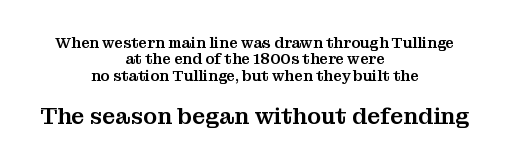
{"italic": "no", "underline": "no", "align": "center", "line_spacing": "tight", "line_spacing_ratio": 1.1, "letter_spacing": "normal", "letter_spacing_em": 0.0, "larger_block": "second", "size_ratio": 1.53, "glyph_px": 23}
